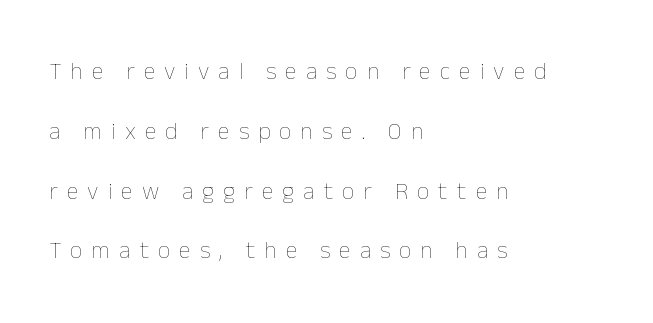
{"italic": "no", "bold": "no", "underline": "no", "align": "left", "line_spacing": "loose", "line_spacing_ratio": 2.49, "letter_spacing": "wide", "letter_spacing_em": 0.38, "glyph_px": 24}
